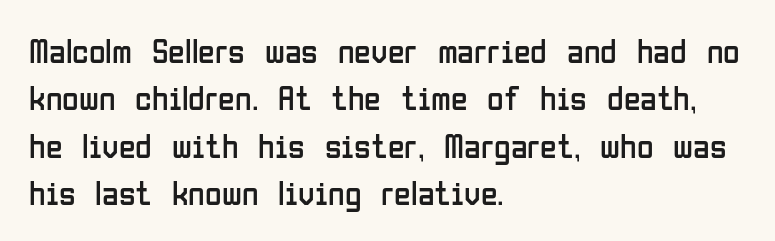
Q: Is the text bold? A: No.
Q: Is the text italic (slanted)? A: No, it is upright.
Q: Is the typeface a serif or a sans-serif typeface? A: Sans-serif.
Q: Is the text underlined? A: No.
Q: How is the paragraph aligned? A: Left-aligned.
Q: Is the spacing between letters normal or unusually wide? A: Normal.
Q: Is the spacing between lines tight, normal or loose? A: Normal.
Q: Width (condensed, normal, or wide)? A: Condensed.
Q: Stroke contrast? A: Low.
Q: x-height? A: Medium.
Q: Monospaced? A: No.
